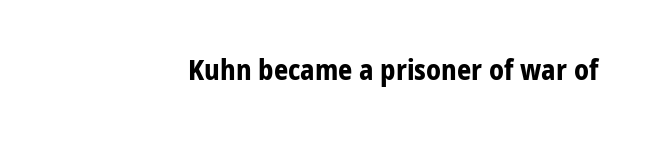
The passage shown is emphatically bold. Observe the ordinary spacing: letters are neighbours, not strangers. Spacing verdict: proportional, widths tailored to each character. The designer went with a sans here, leaving each stem footless. Rule under the text: the space is simply empty.
